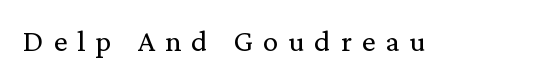
Looks like regular typesetting: each glyph gets only the width it needs. Stems here are at most as thick as an everyday book face. I'd call this a serif setting — the letters wear small feet. In terms of posture, this sample is upright. Only glyphs here, with clear space below each row. This sample uses expanded letter spacing, leaving extra air between glyphs.
